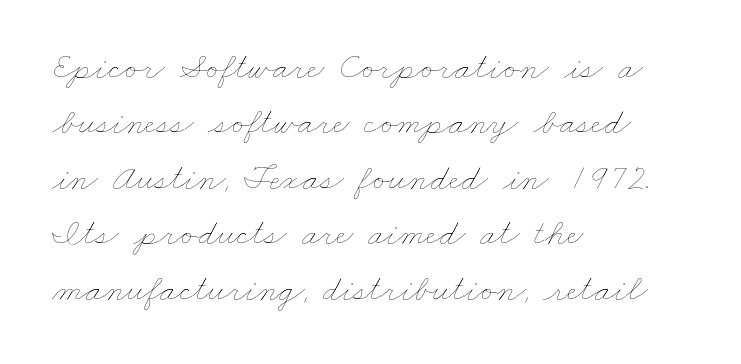
Q: Is the text bold? A: No.
Q: Is the text underlined? A: No.
Q: How is the paragraph aligned? A: Left-aligned.
Q: Is the spacing between letters normal or unusually wide? A: Normal.
Q: Is the spacing between lines tight, normal or loose? A: Normal.
Q: Width (condensed, normal, or wide)? A: Wide.
Q: Stroke contrast? A: Low.
Q: x-height? A: Small.
Q: Monospaced? A: No.
